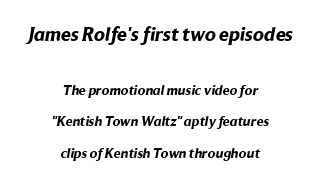
The image shows 20 px bold type; set centered, loose line spacing (2.22x), normal letter spacing, not underlined; the first (top) block is 1.43x larger.
